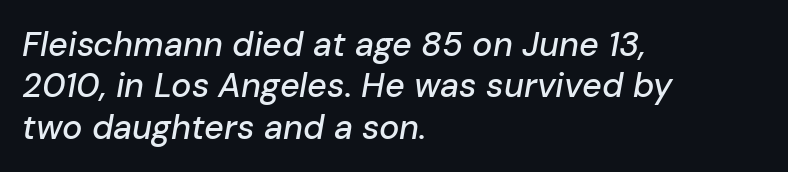
The image shows 34 px text type, italic (leaning right); set left-aligned, line spacing 1.22x, normal letter spacing, not underlined; low stroke contrast and a medium x-height.
